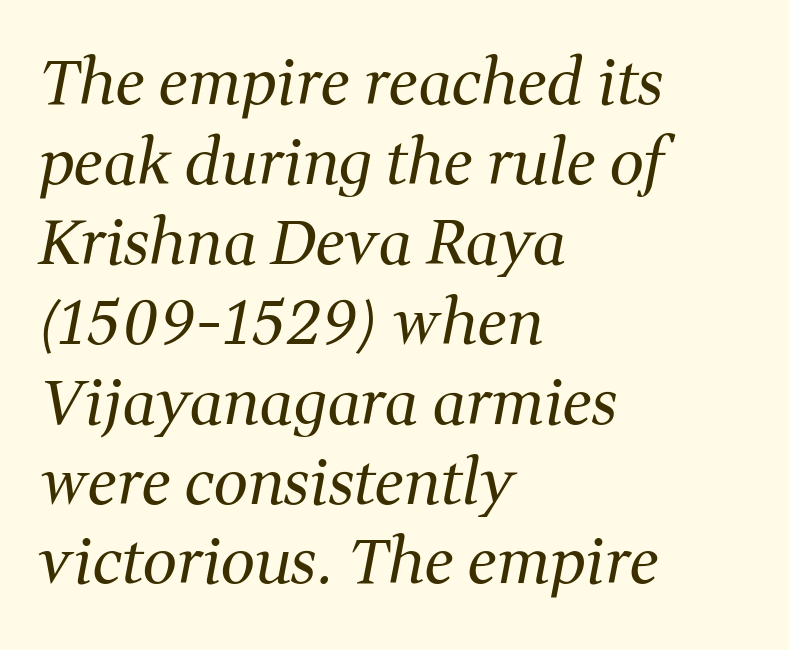
Here the designer chose a conventional face with non-uniform glyph widths. Bold? No — there's no thickening of the strokes. Casual observation: everything's shoved over to the left. Compared with ordinary roman type, these characters are visibly tilted. These lines are composed in type with serifs.
